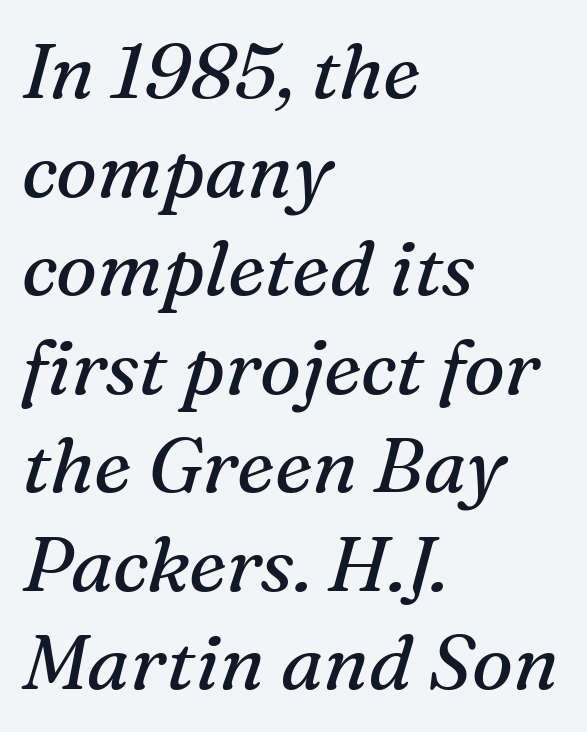
The image shows 77 px regular-weight serif type, italic (leaning right); set left-aligned, normal line spacing (1.28x), normal letter spacing, not underlined; medium stroke contrast and a medium x-height.
